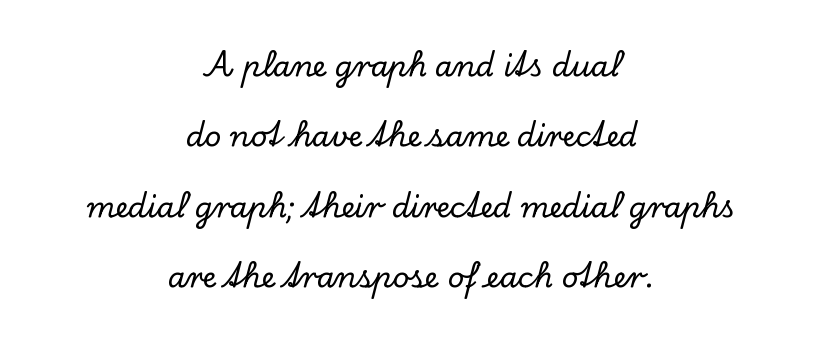
Q: Is the text italic (slanted)? A: Yes.
Q: Is the typeface a serif or a sans-serif typeface? A: Serif.
Q: Is the text underlined? A: No.
Q: How is the paragraph aligned? A: Centered.
Q: Is the spacing between letters normal or unusually wide? A: Normal.
Q: Is the spacing between lines tight, normal or loose? A: Loose.
Q: Width (condensed, normal, or wide)? A: Normal.
Q: Stroke contrast? A: Low.
Q: x-height? A: Small.
Q: Monospaced? A: No.
